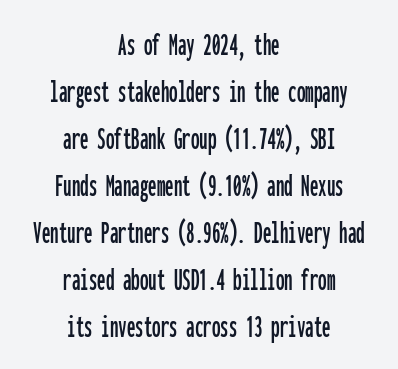
{"serif": "no", "italic": "no", "width": "condensed", "stroke_contrast": "low", "x_height": "medium", "monospaced": "yes", "underline": "no", "align": "center", "line_spacing": "normal", "line_spacing_ratio": 1.38, "letter_spacing": "normal", "letter_spacing_em": 0.0, "glyph_px": 34}
